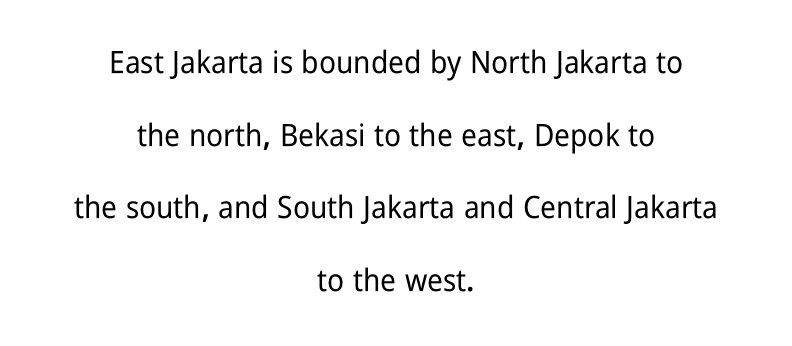
This is the regular roman posture of the typeface. Varying glyph widths throughout — classic text-font behaviour. Underlining? Definitely not there. Horizontal bands of white between lines are thick stripes. Typographically, this falls in the sans-serif category. Teacher's note: observe the equal gaps on both sides — that is centered alignment.
